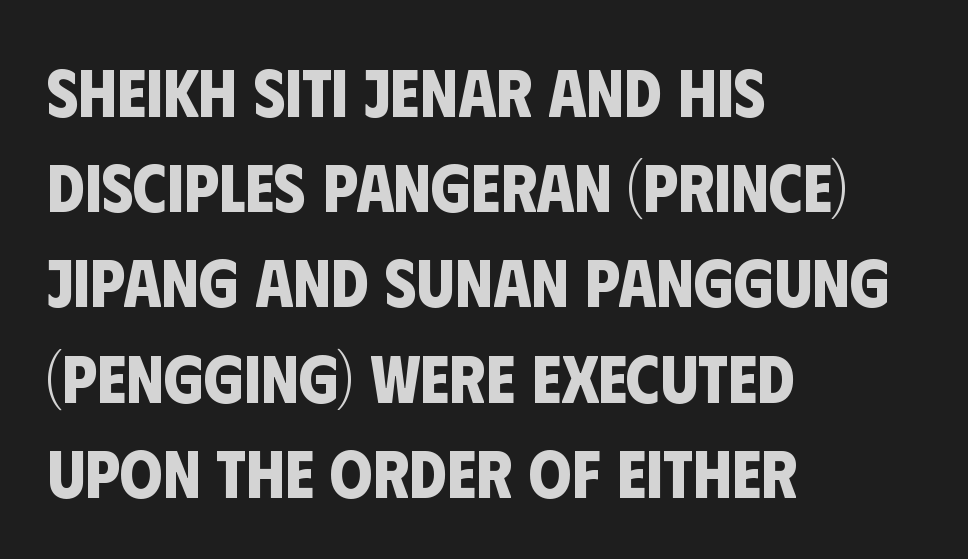
Note the varied advance widths — an 'i' is clearly narrower than an 'm'. Does the copy run flush right? No — it runs flush left. Unlike a traditional serif, this face leaves its strokes unadorned. Look at the tracking — it's just the regular setting, nothing added. The line-height multiplier appears to be the usual default. The passage shown is not underscored anywhere.
